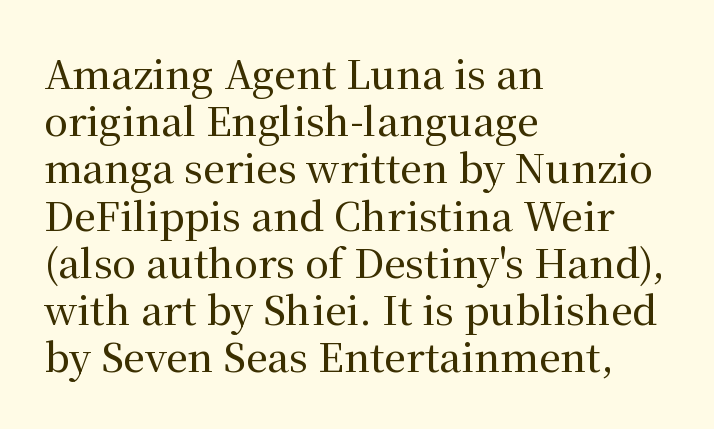
The image shows 39 px serif type, upright; set left-aligned, line spacing 1.21x, normal letter spacing, not underlined; medium stroke contrast and a medium x-height.
